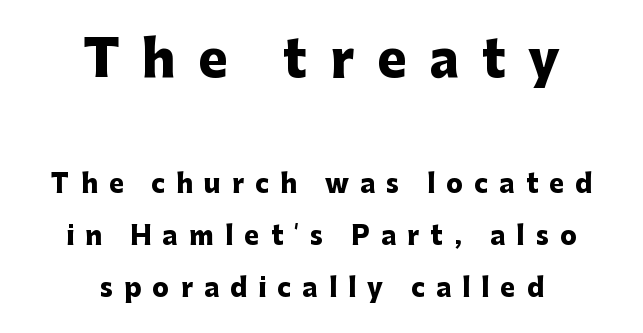
The image shows 50 px heavy sans-serif type, upright; set centered, loose line spacing (2.07x), unusually wide letter spacing (+0.45 em), not underlined; the first (top) block is 2.0x larger; low stroke contrast and a medium x-height.
